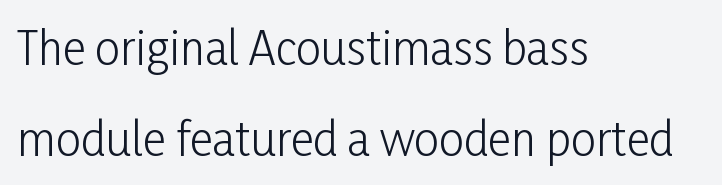
Weight class: somewhere from thin through regular. The font's upright variant was chosen for this text. Grotesque or geometric, the face here clearly has no serifs. Where is the straight margin? On the left. Words float on clear page, feet unadorned.
